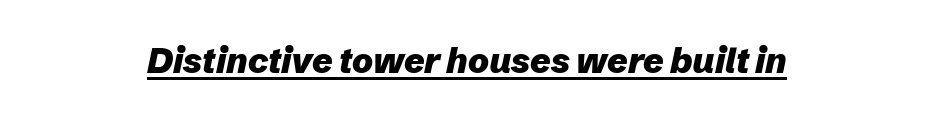
The image shows 35 px heavy type, italic (leaning right); set centered, normal letter spacing, underlined; low stroke contrast and a medium x-height.
